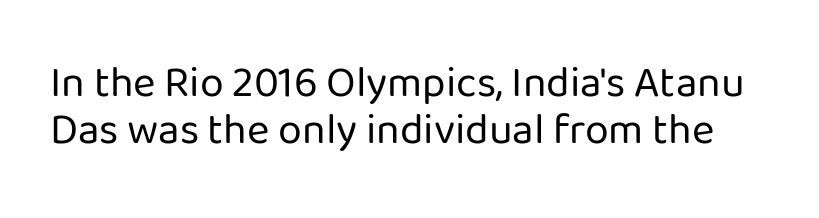
Looks like regular typesetting: each glyph gets only the width it needs. Check under the words: just untouched page. Is there much room between lines? No — they nearly touch. The rendering shows plain stroke endings on the letterforms — a sans-serif design.
